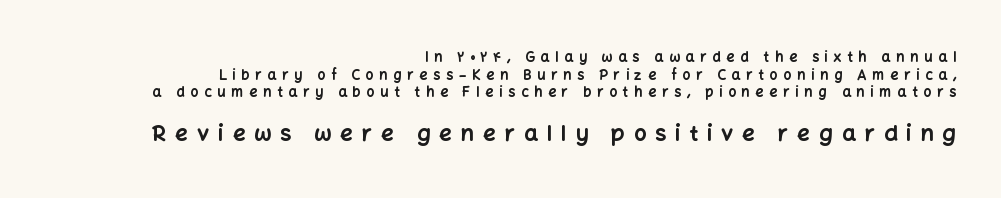
{"italic": "no", "bold": "yes", "underline": "no", "align": "right", "line_spacing": "normal", "line_spacing_ratio": 1.26, "letter_spacing": "wide", "letter_spacing_em": 0.41, "larger_block": "second", "size_ratio": 1.57, "glyph_px": 22}
